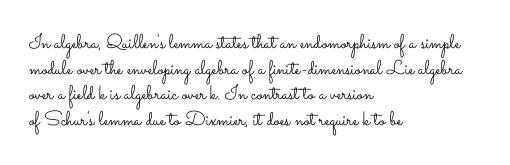
The image shows 20 px text type; set left-aligned, normal line spacing (1.28x), normal letter spacing, not underlined.
